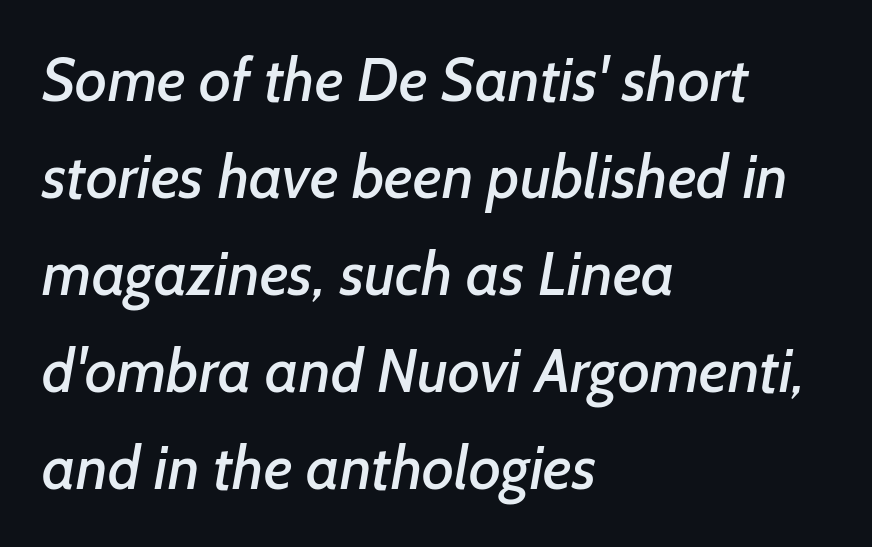
The image shows 61 px sans-serif type; set left-aligned, normal line spacing (1.59x), normal letter spacing, not underlined; low stroke contrast and a medium x-height.
